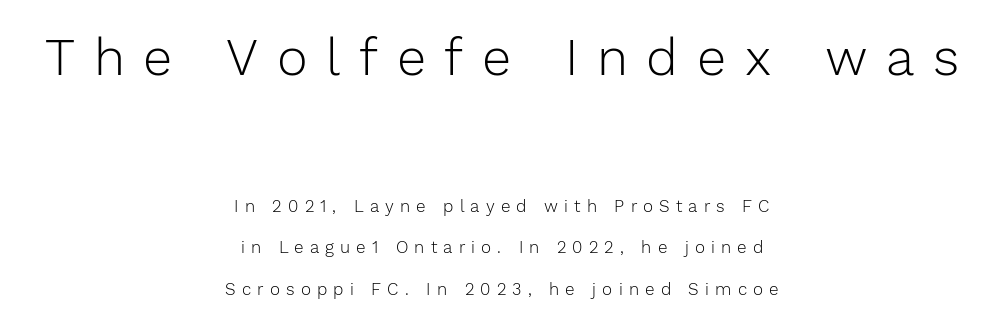
Q: Is the text bold? A: No.
Q: Is the text italic (slanted)? A: No, it is upright.
Q: Is the typeface a serif or a sans-serif typeface? A: Sans-serif.
Q: Is the text underlined? A: No.
Q: How is the paragraph aligned? A: Centered.
Q: Is the spacing between letters normal or unusually wide? A: Unusually wide.
Q: Is the spacing between lines tight, normal or loose? A: Loose.
Q: Which block of text is set in a larger size, the first (top) or the second (bottom)? A: The first (top) one.
Q: Width (condensed, normal, or wide)? A: Normal.
Q: Stroke contrast? A: Low.
Q: x-height? A: Medium.
Q: Monospaced? A: No.
